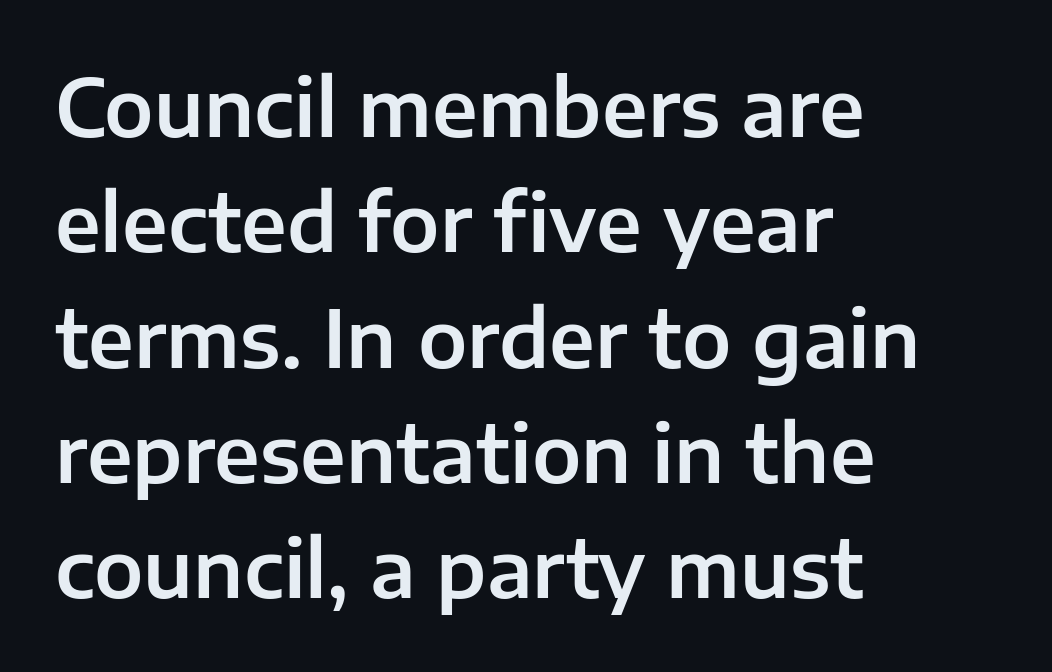
Leftover space on each line is placed entirely after the last word. Do the letters lean? They stand straight. Nobody drew a line under any word here. This sample has the flowing, uneven cadence of proportional lettering.
